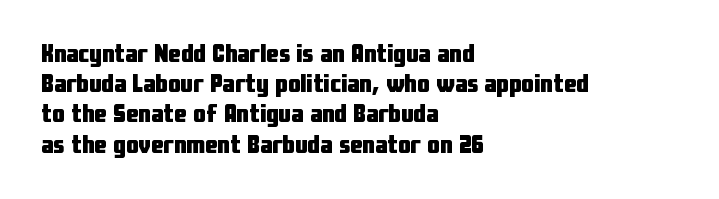
Q: Is the text bold? A: Yes.
Q: Is the text italic (slanted)? A: No, it is upright.
Q: Is the text underlined? A: No.
Q: How is the paragraph aligned? A: Left-aligned.
Q: Is the spacing between letters normal or unusually wide? A: Normal.
